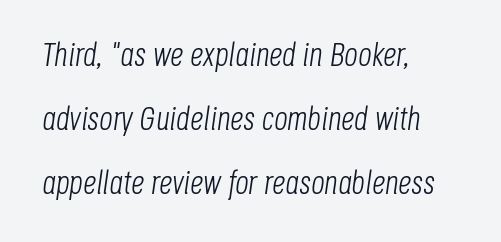
The image shows 33 px light, condensed type, italic (leaning right); set left-aligned, loose line spacing (1.94x), normal letter spacing, not underlined; low stroke contrast and a large x-height.
